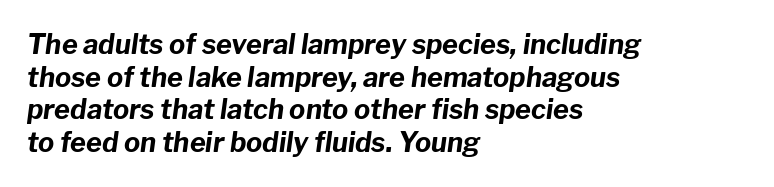
{"italic": "yes", "lean": "right", "slant_degrees": 8, "bold": "yes", "underline": "no", "align": "left", "line_spacing_ratio": 1.21, "letter_spacing": "normal", "letter_spacing_em": 0.0, "glyph_px": 27}
